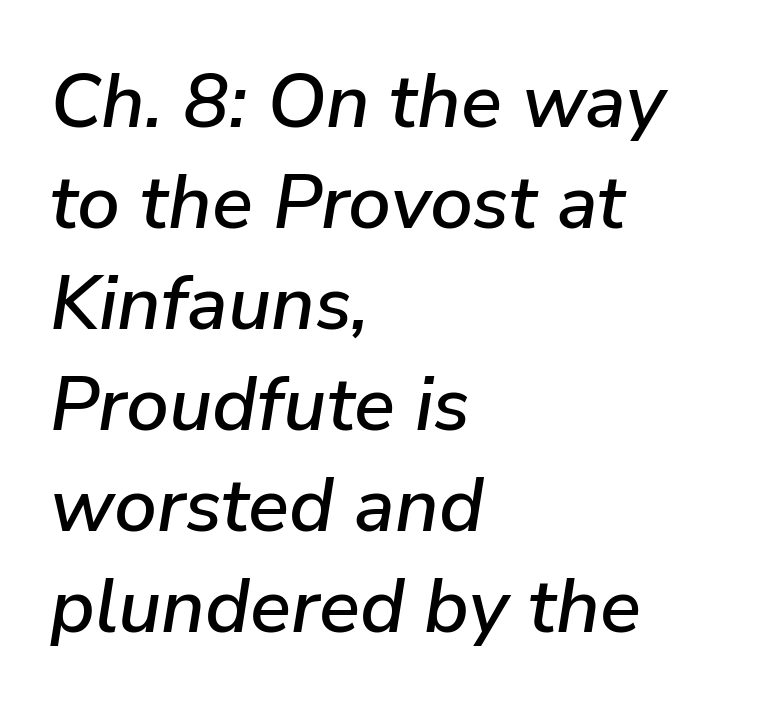
The image shows 76 px text type, italic (leaning right); set left-aligned, normal line spacing (1.33x), normal letter spacing, not underlined; low stroke contrast and a medium x-height.
